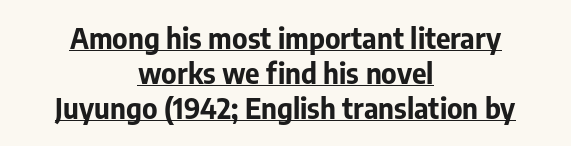
Heavy-handed strokes throughout: this text is bold. If you drew a line through each stem, it would be perfectly vertical. If you measured baseline to baseline, you'd find a middling distance. Notice how a bar underscores the lettering throughout.
